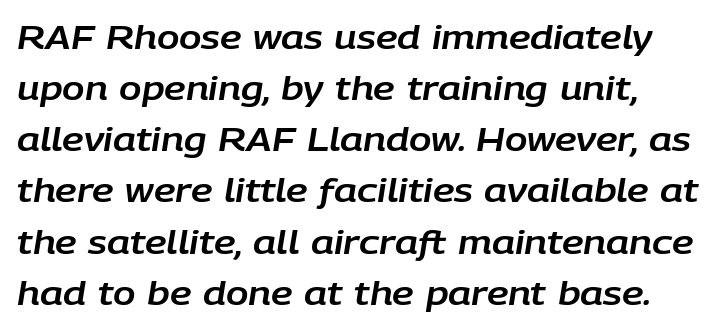
Looks like regular typesetting: each glyph gets only the width it needs. Yep, that's italic — everything's leaning. Any mark beneath the type? The region is blank. Here the glyphs are tracked normally, forming tight word shapes. Honestly, the row spacing looks completely unremarkable.
